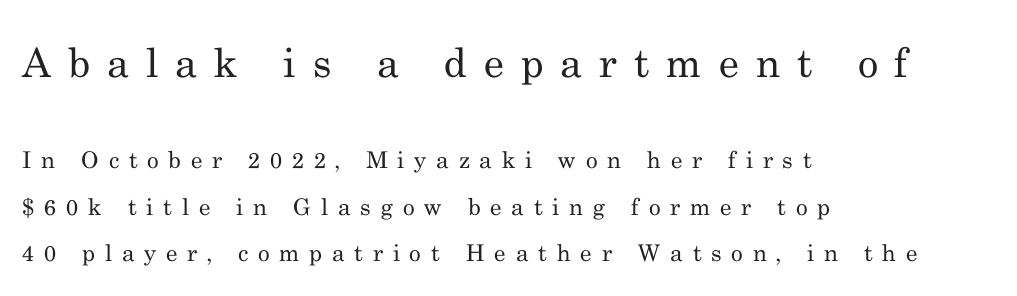
{"serif": "yes", "italic": "no", "bold": "no", "weight": "regular", "width": "normal", "stroke_contrast": "medium", "x_height": "small", "monospaced": "no", "underline": "no", "align": "left", "line_spacing": "loose", "line_spacing_ratio": 2.04, "letter_spacing": "wide", "letter_spacing_em": 0.42, "larger_block": "first", "size_ratio": 1.74, "glyph_px": 40}
